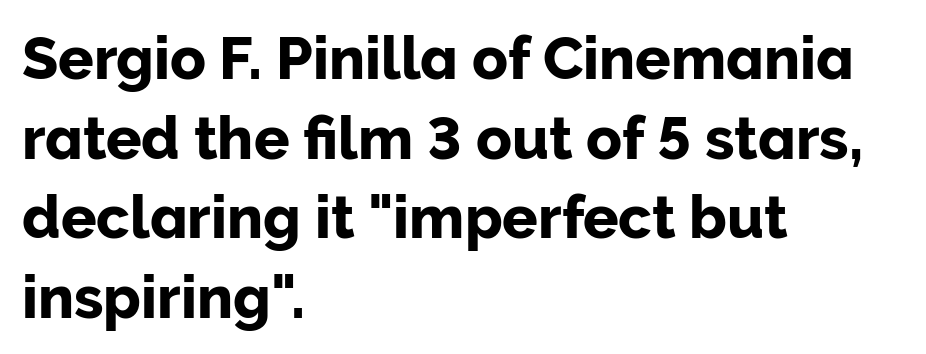
Regarding leading, the lines here are spaced in the standard way. The text was rendered using a sans face with plain stroke endings. No italicization has been applied; the sample stays upright. Look at the tracking — it's just the regular setting, nothing added.
